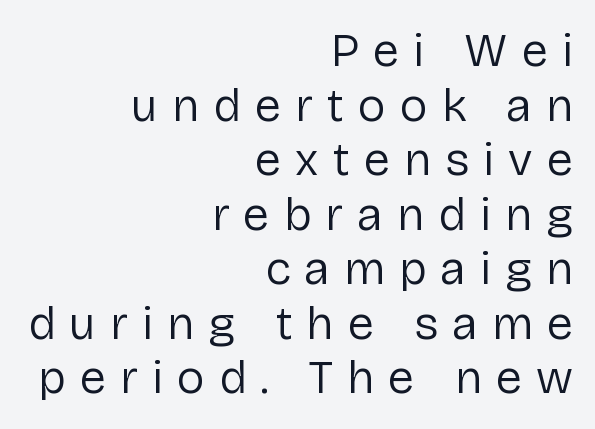
Glance below the letters and you will spot only blank space. Regarding serifs, this sample does without them. Line endings align vertically; line beginnings do not. Caption: face not bold, strokes unweighted.
